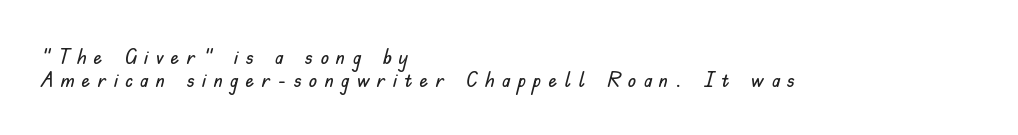
{"underline": "no", "align": "left", "line_spacing": "tight", "line_spacing_ratio": 1.06, "letter_spacing": "wide", "letter_spacing_em": 0.32, "glyph_px": 22}
